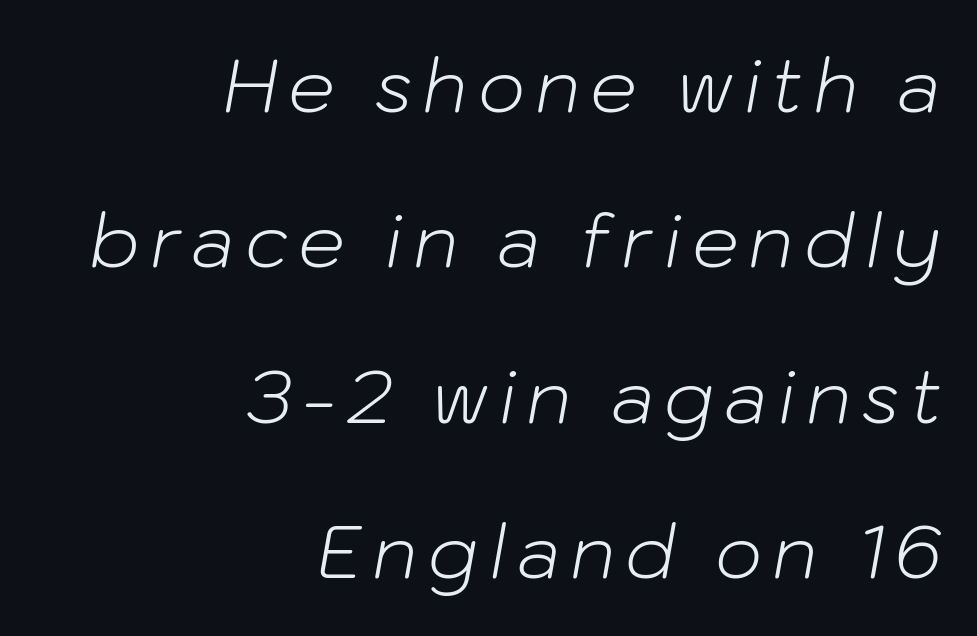
{"italic": "yes", "lean": "right", "slant_degrees": 10, "bold": "no", "weight": "light", "width": "normal", "stroke_contrast": "low", "x_height": "medium", "monospaced": "no", "underline": "no", "align": "right", "line_spacing": "loose", "line_spacing_ratio": 2.1, "glyph_px": 74}
